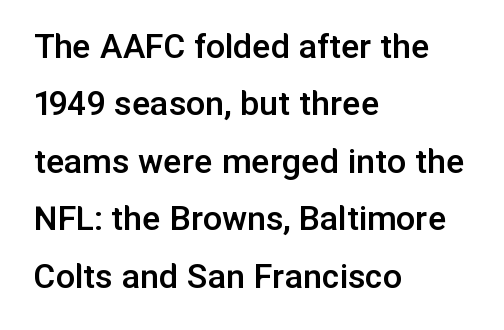
The image shows 38 px semibold sans-serif type, upright; set left-aligned, normal line spacing (1.51x), normal letter spacing, not underlined; low stroke contrast and a medium x-height.
